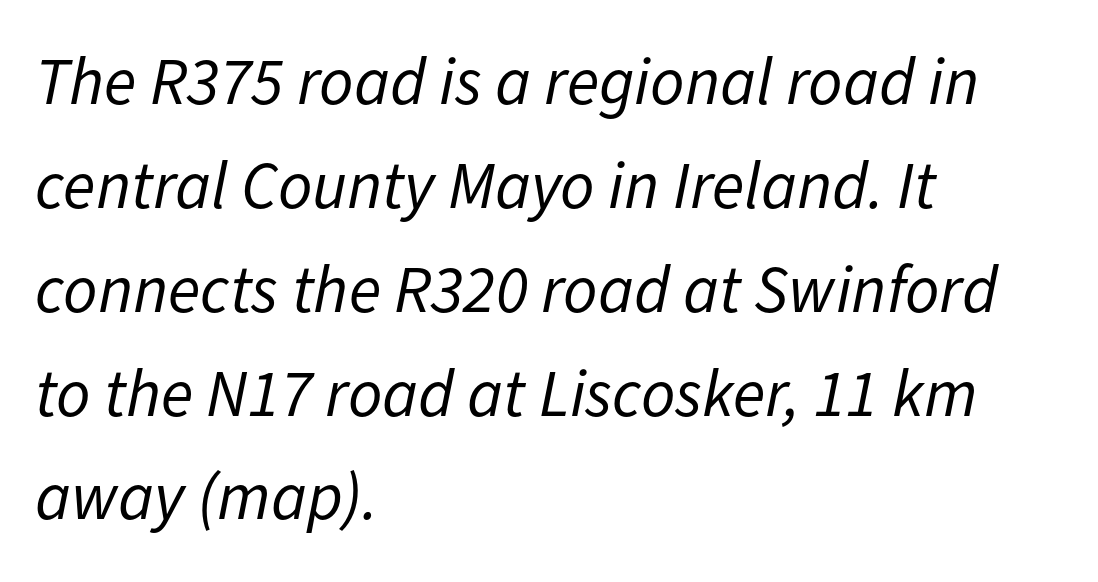
The image shows 67 px regular-weight type, italic (leaning right); set left-aligned, normal line spacing (1.55x), normal letter spacing, not underlined; low stroke contrast and a medium x-height.
